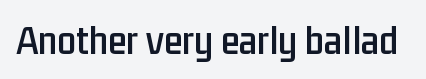
Q: Is the text italic (slanted)? A: No, it is upright.
Q: Is the typeface a serif or a sans-serif typeface? A: Sans-serif.
Q: Is the text underlined? A: No.
Q: Is the spacing between letters normal or unusually wide? A: Normal.
Q: Width (condensed, normal, or wide)? A: Condensed.
Q: Stroke contrast? A: Low.
Q: x-height? A: Medium.
Q: Monospaced? A: No.
